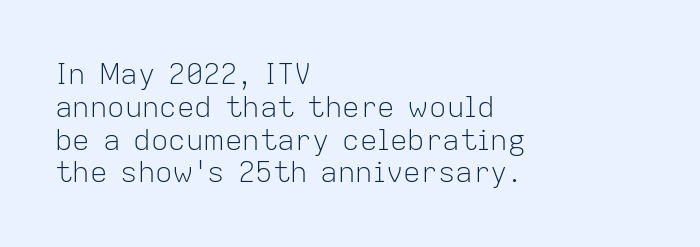
This rendering uses left alignment, leaving the right contour irregular. The typesetting does not lean heavy: it is not bold. Caption: standard tracking, unaltered. Check under the words: just untouched page.
